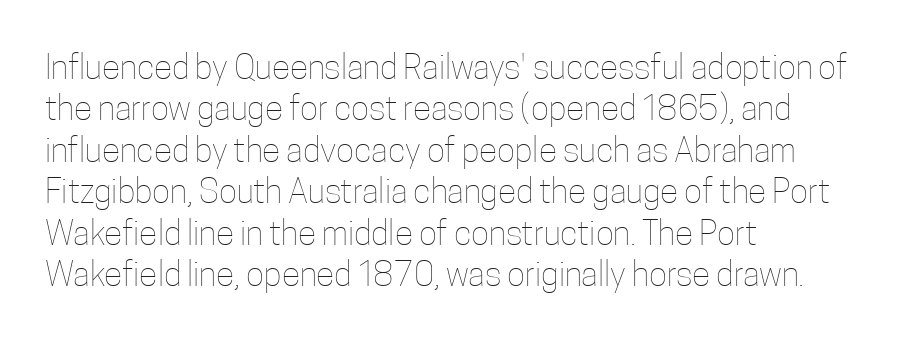
The image shows 34 px thin, condensed type, upright; set left-aligned, line spacing 1.22x, normal letter spacing, not underlined; low stroke contrast and a medium x-height.
